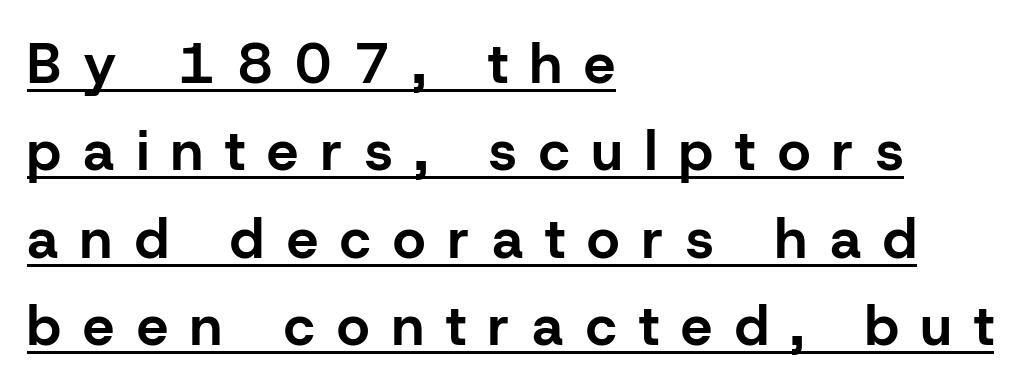
How are the letters spaced? Widely, with obvious added tracking. On the weight axis this lands at bold, roughly 700. Serifs: no, the terminals of the letterforms are clean. The passage shown is typed in a proportional face where columns would drift. A typesetter would call this leading conventional body-copy spacing.
